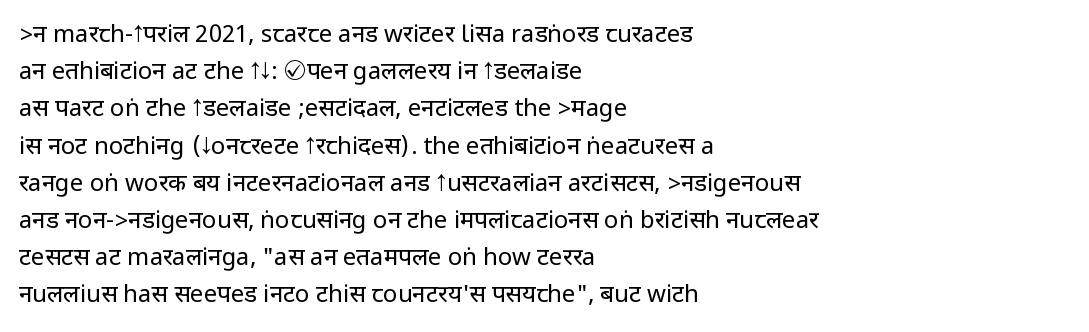
The image shows 24 px text type, upright; set left-aligned, normal line spacing (1.55x), normal letter spacing, not underlined.
